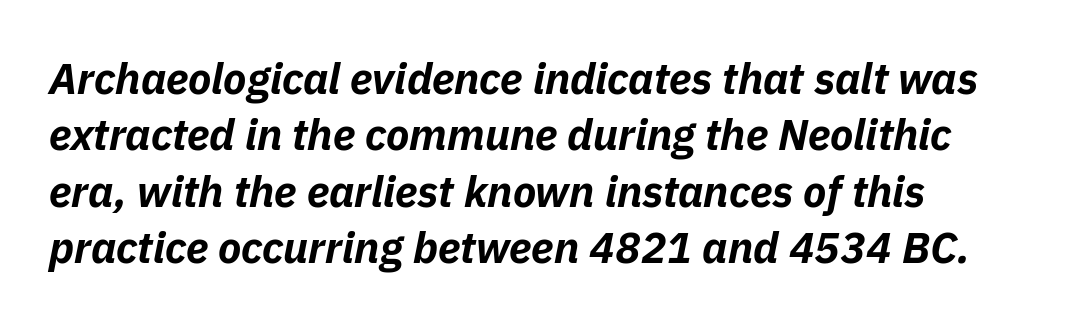
Q: Is the text bold? A: Yes.
Q: Is the text italic (slanted)? A: Yes, it leans right by about 11 degrees.
Q: Is the text underlined? A: No.
Q: Is the spacing between letters normal or unusually wide? A: Normal.
Q: Is the spacing between lines tight, normal or loose? A: Normal.
Q: Width (condensed, normal, or wide)? A: Normal.
Q: Stroke contrast? A: Low.
Q: x-height? A: Medium.
Q: Monospaced? A: No.
